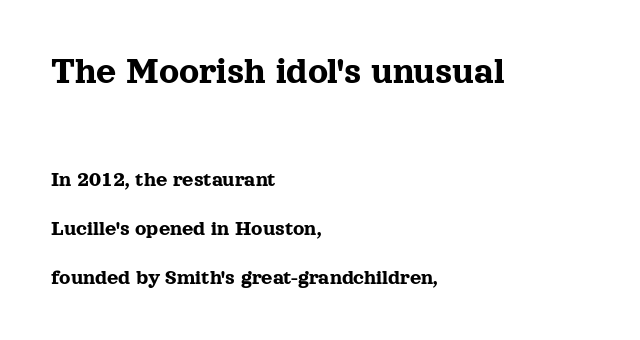
Q: Is the text italic (slanted)? A: No, it is upright.
Q: Is the typeface a serif or a sans-serif typeface? A: Serif.
Q: Is the text underlined? A: No.
Q: How is the paragraph aligned? A: Left-aligned.
Q: Is the spacing between letters normal or unusually wide? A: Normal.
Q: Is the spacing between lines tight, normal or loose? A: Loose.
Q: Which block of text is set in a larger size, the first (top) or the second (bottom)? A: The first (top) one.
Q: Width (condensed, normal, or wide)? A: Normal.
Q: x-height? A: Medium.
Q: Monospaced? A: No.
